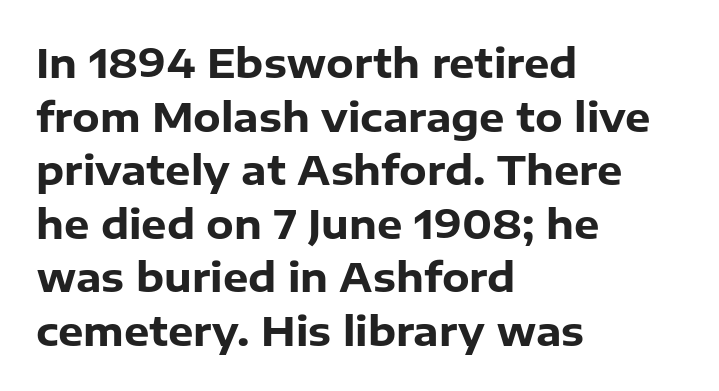
Notice how the stems are strictly vertical — no italics here. Leading matches the norm, producing a regular column. One-word summary of the alignment: left. Nothing unusual about the tracking: characters are spaced as the font intends. Proportional: the letters do not fall into vertical columns.
